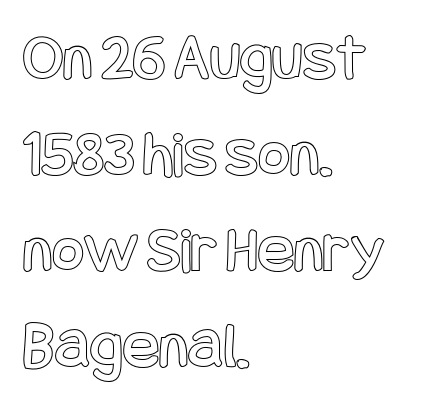
The letters stand straight up with perfectly vertical stems. The string is rendered with underlining switched off. Left-aligned paragraph, ragged on the right. Reading down the column, the eye jumps a familiar distance to each next line. The letterforms sit shoulder to shoulder at normal distance.
